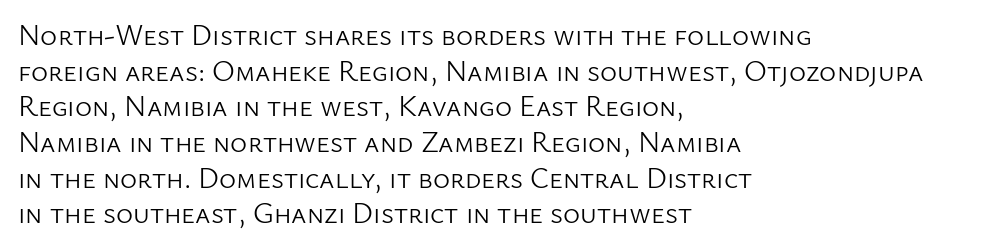
Q: Is the text bold? A: No.
Q: Is the text italic (slanted)? A: No, it is upright.
Q: Is the typeface a serif or a sans-serif typeface? A: Sans-serif.
Q: Is the text underlined? A: No.
Q: How is the paragraph aligned? A: Left-aligned.
Q: Is the spacing between letters normal or unusually wide? A: Normal.
Q: Width (condensed, normal, or wide)? A: Normal.
Q: Stroke contrast? A: Low.
Q: x-height? A: Medium.
Q: Monospaced? A: No.
